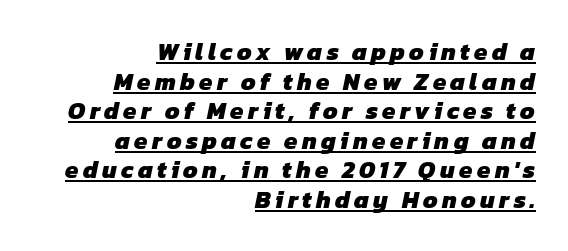
The image shows 24 px bold type; set right-aligned, line spacing 1.23x, underlined.
